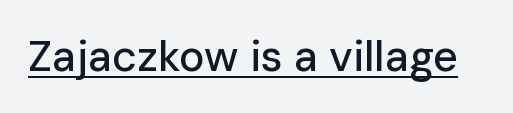
The image shows 43 px sans-serif type, upright; set normal letter spacing, underlined; low stroke contrast and a medium x-height.
